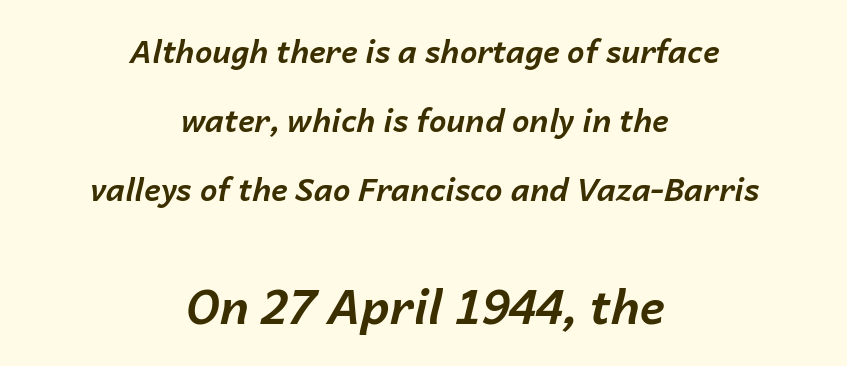
When letters slant like this, we call the style italic. The space between consecutive lines is lavish. Horizontally, the lines are justified to the midpoint only. Every letter is thick-stroked: bold, no question. Descenders are the only things crossing below the line.
